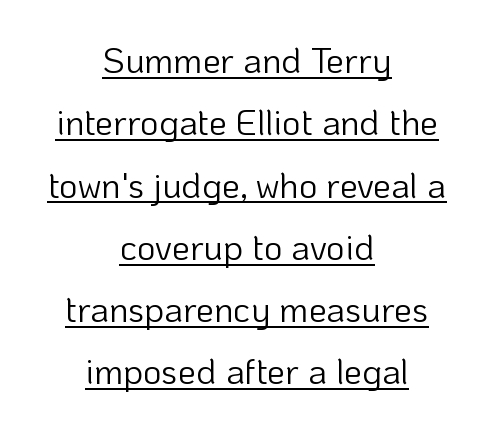
The image shows 36 px light sans-serif type, upright; set centered, line spacing 1.73x, normal letter spacing, underlined; low stroke contrast and a medium x-height.
